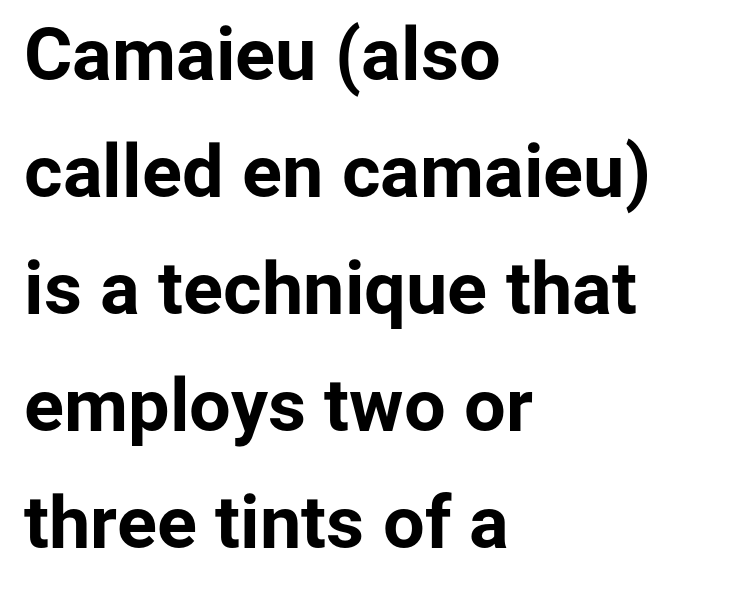
Q: Is the text bold? A: Yes.
Q: Is the text italic (slanted)? A: No, it is upright.
Q: Is the typeface a serif or a sans-serif typeface? A: Sans-serif.
Q: Is the text underlined? A: No.
Q: How is the paragraph aligned? A: Left-aligned.
Q: Is the spacing between letters normal or unusually wide? A: Normal.
Q: Is the spacing between lines tight, normal or loose? A: Normal.
Q: Width (condensed, normal, or wide)? A: Normal.
Q: Stroke contrast? A: Low.
Q: x-height? A: Medium.
Q: Monospaced? A: No.
